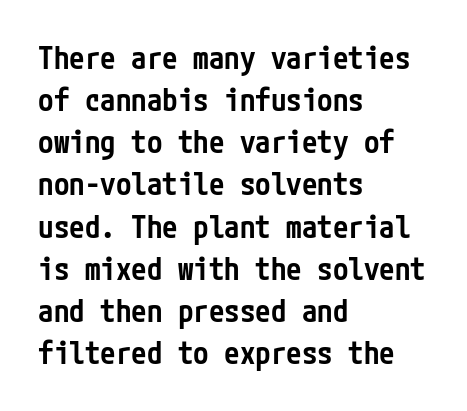
Q: Is the text bold? A: Semi-bold.
Q: Is the text italic (slanted)? A: No, it is upright.
Q: Is the typeface a serif or a sans-serif typeface? A: Sans-serif.
Q: Is the text underlined? A: No.
Q: How is the paragraph aligned? A: Left-aligned.
Q: Is the spacing between letters normal or unusually wide? A: Normal.
Q: Is the spacing between lines tight, normal or loose? A: Normal.
Q: Width (condensed, normal, or wide)? A: Condensed.
Q: Stroke contrast? A: Low.
Q: x-height? A: Medium.
